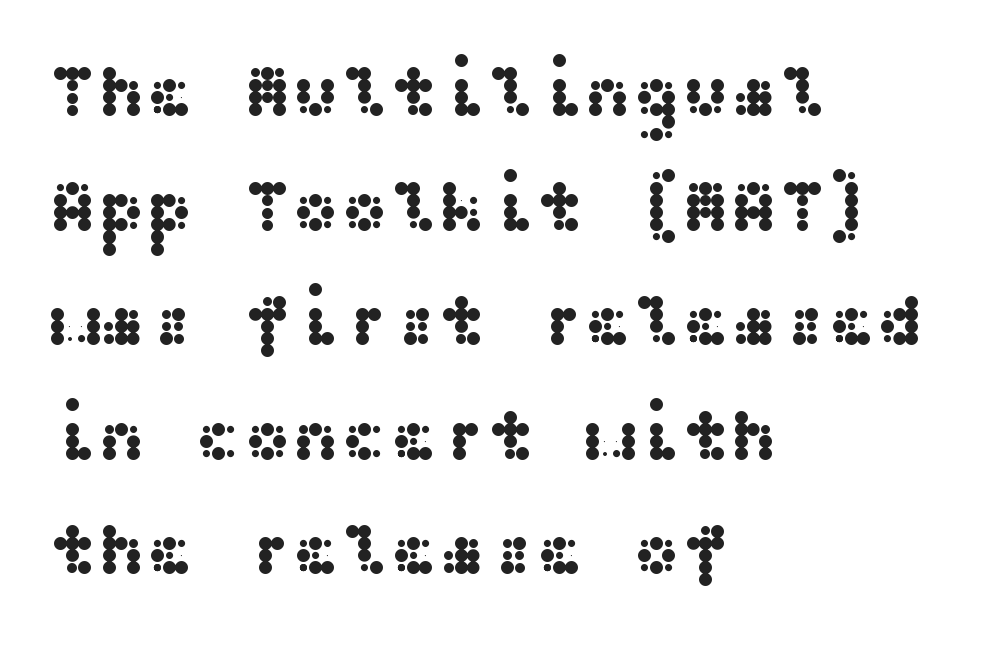
{"serif": "no", "italic": "no", "width": "wide", "stroke_contrast": "medium", "x_height": "medium", "underline": "no", "align": "left", "line_spacing": "normal", "line_spacing_ratio": 1.57, "letter_spacing": "normal", "letter_spacing_em": 0.0, "glyph_px": 73}
